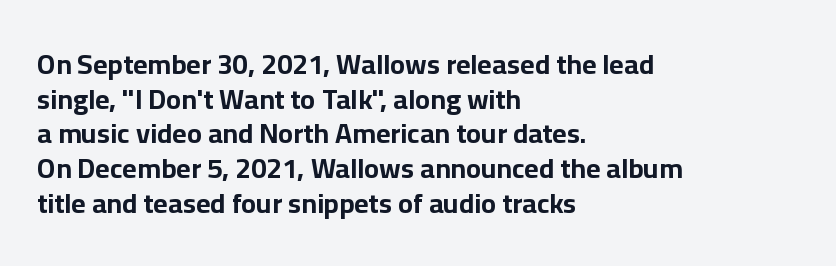
The image shows 28 px bold sans-serif type, upright; set left-aligned, line spacing 1.24x, normal letter spacing, not underlined; low stroke contrast and a medium x-height.
